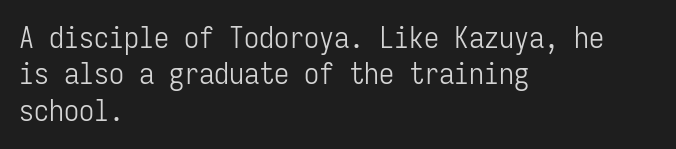
Q: Is the text bold? A: No.
Q: Is the text italic (slanted)? A: No, it is upright.
Q: Is the typeface a serif or a sans-serif typeface? A: Sans-serif.
Q: Is the text underlined? A: No.
Q: How is the paragraph aligned? A: Left-aligned.
Q: Is the spacing between letters normal or unusually wide? A: Normal.
Q: Width (condensed, normal, or wide)? A: Condensed.
Q: Stroke contrast? A: Low.
Q: x-height? A: Medium.
Q: Monospaced? A: Yes.
